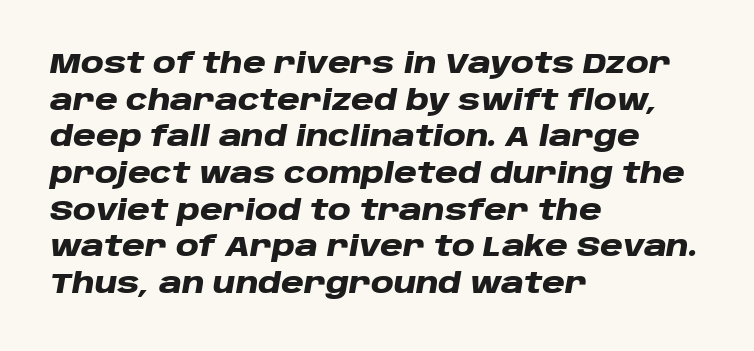
Q: Is the text bold? A: Yes.
Q: Is the text italic (slanted)? A: Yes, it leans right by about 10 degrees.
Q: Is the text underlined? A: No.
Q: How is the paragraph aligned? A: Left-aligned.
Q: Is the spacing between letters normal or unusually wide? A: Normal.
Q: Is the spacing between lines tight, normal or loose? A: Normal.
Q: Width (condensed, normal, or wide)? A: Wide.
Q: Stroke contrast? A: Low.
Q: x-height? A: Large.
Q: Monospaced? A: No.
